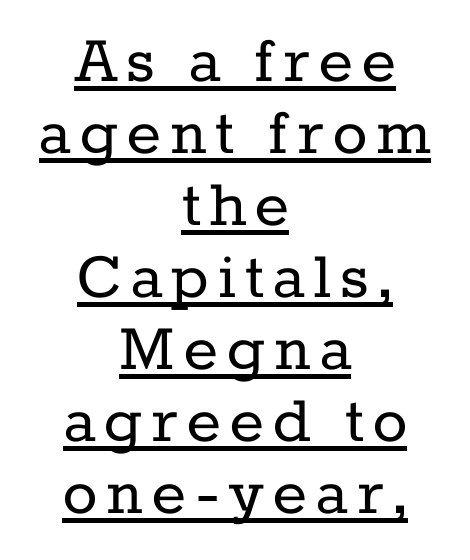
Q: Is the text bold? A: No.
Q: Is the text italic (slanted)? A: No, it is upright.
Q: Is the typeface a serif or a sans-serif typeface? A: Serif.
Q: Is the text underlined? A: Yes.
Q: How is the paragraph aligned? A: Centered.
Q: Is the spacing between lines tight, normal or loose? A: Tight.
Q: Width (condensed, normal, or wide)? A: Normal.
Q: Stroke contrast? A: Low.
Q: x-height? A: Medium.
Q: Monospaced? A: No.
